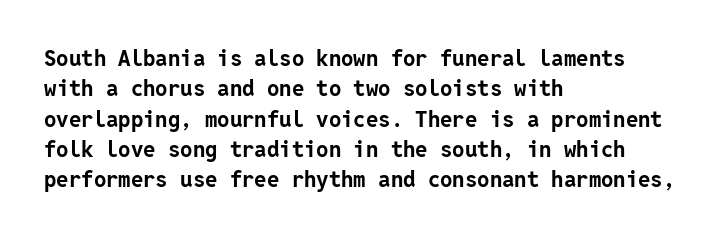
The paragraph shown leans on its left margin. The glyphs have the mass of a bold cut. How are the letters spaced? Ordinarily, with no added tracking. This sample uses an upright cut, with every glyph sitting square on the baseline.
